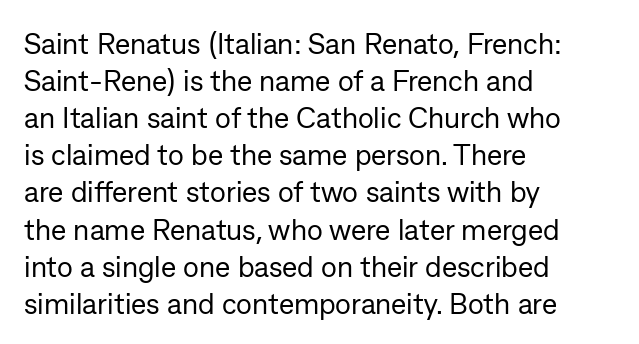
The image shows 29 px regular-weight sans-serif type, upright; set left-aligned, normal line spacing (1.28x), normal letter spacing, not underlined; low stroke contrast and a medium x-height.
